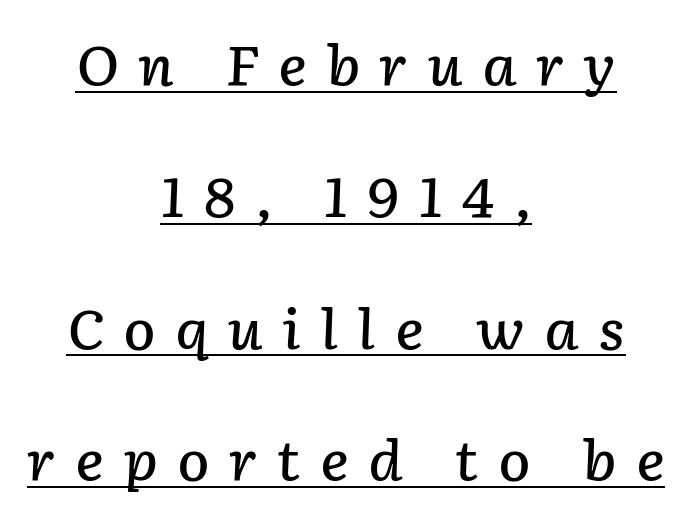
{"italic": "yes", "lean": "right", "slant_degrees": 2, "bold": "semi", "weight": "semibold", "width": "normal", "stroke_contrast": "low", "x_height": "medium", "monospaced": "no", "underline": "yes", "align": "center", "line_spacing": "loose", "line_spacing_ratio": 2.44, "letter_spacing": "wide", "letter_spacing_em": 0.35, "glyph_px": 54}
